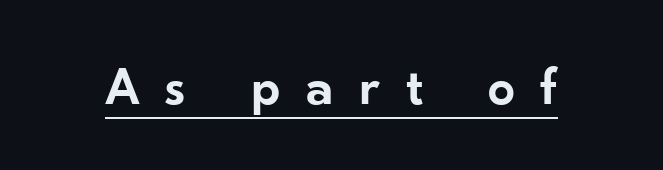
The image shows 54 px semibold sans-serif type, upright; set unusually wide letter spacing (+0.47 em), underlined; low stroke contrast and a small x-height.
